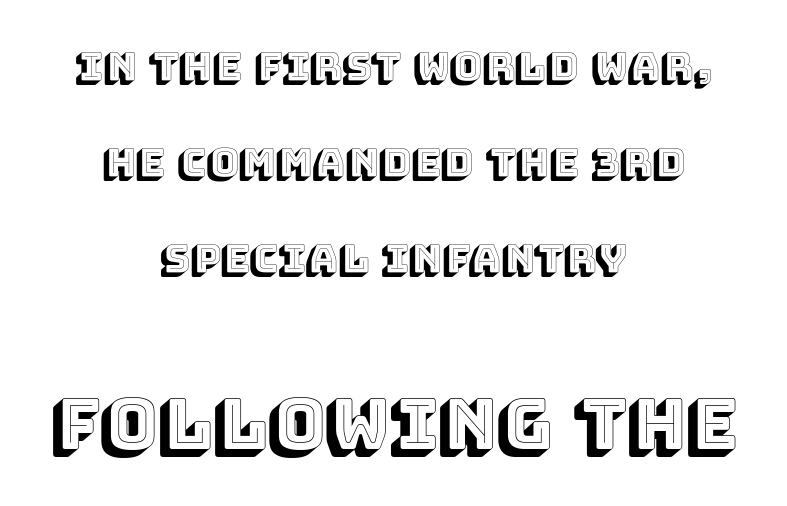
Letters rest on an invisible, unmarked baseline. Scale increases going downward across the two blocks. Designer's note — italics off, roman on. The vertical gap from one line to the next is large.
